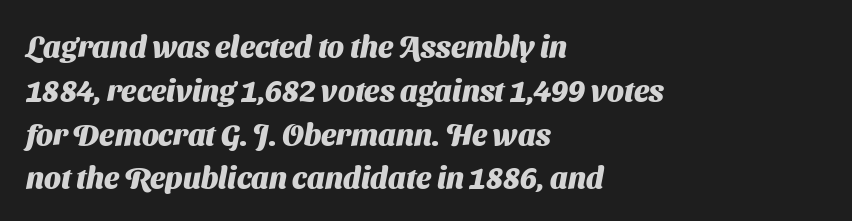
The image shows 30 px heavy sans-serif type; set left-aligned, normal line spacing (1.46x), normal letter spacing, not underlined; medium stroke contrast and a medium x-height.
